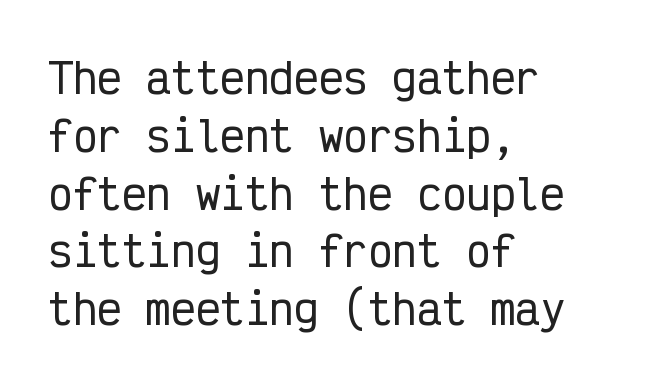
{"serif": "no", "italic": "no", "width": "condensed", "stroke_contrast": "low", "x_height": "medium", "monospaced": "yes", "underline": "no", "align": "left", "line_spacing": "normal", "line_spacing_ratio": 1.41, "letter_spacing": "normal", "letter_spacing_em": 0.0, "glyph_px": 41}
